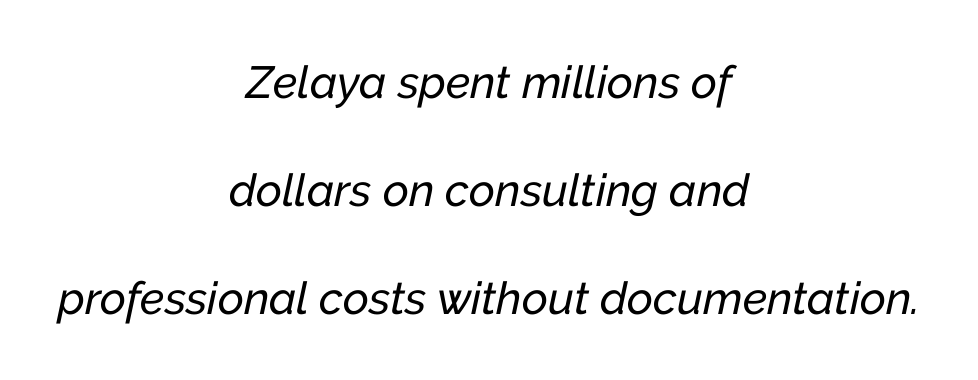
{"italic": "yes", "lean": "right", "slant_degrees": 12, "width": "normal", "stroke_contrast": "low", "x_height": "medium", "monospaced": "no", "underline": "no", "align": "center", "line_spacing": "loose", "line_spacing_ratio": 2.4, "letter_spacing": "normal", "letter_spacing_em": 0.0, "glyph_px": 45}
